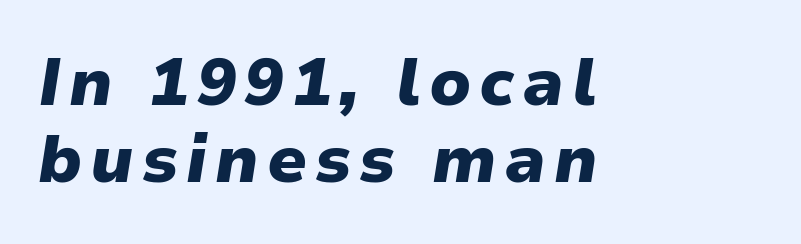
The image shows 66 px heavy type, italic (leaning right); set left-aligned, line spacing 1.16x, not underlined; low stroke contrast and a medium x-height.
